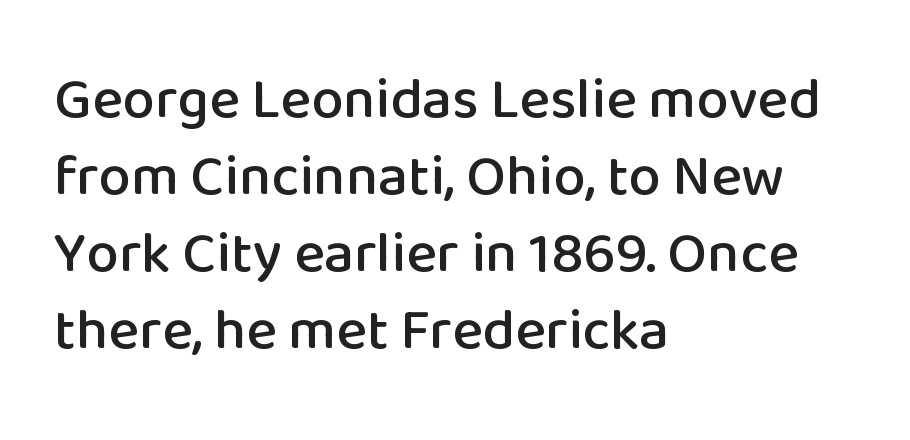
The letters advance in unequal steps, a hallmark of proportional type. Font category for this specimen: sans-serif. This sample uses plain, unmodified letter spacing. Line spacing here is normal. Each row of text sits above clean, open space.
